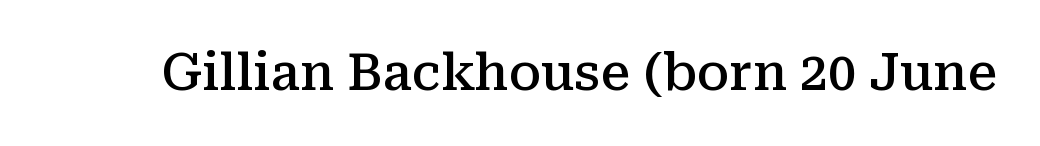
The image shows 50 px semibold serif type, upright; set normal letter spacing, not underlined; medium stroke contrast and a medium x-height.
